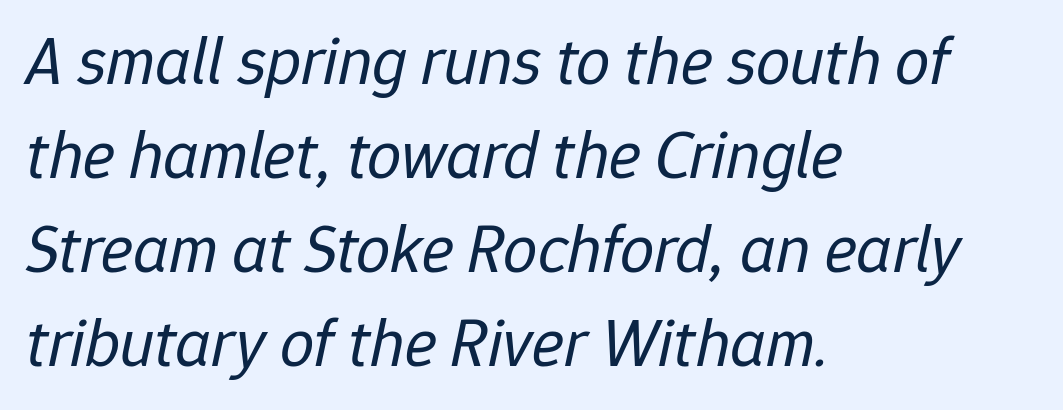
Caption: standard tracking, unaltered. Is this a heavy cut? Hardly; it is regular or lighter. The gap between lines stays unmarked. Would a proofreader flag this as italicized? Yes. Layout note: lines flush left. Reading down the column, the eye jumps a familiar distance to each next line.
